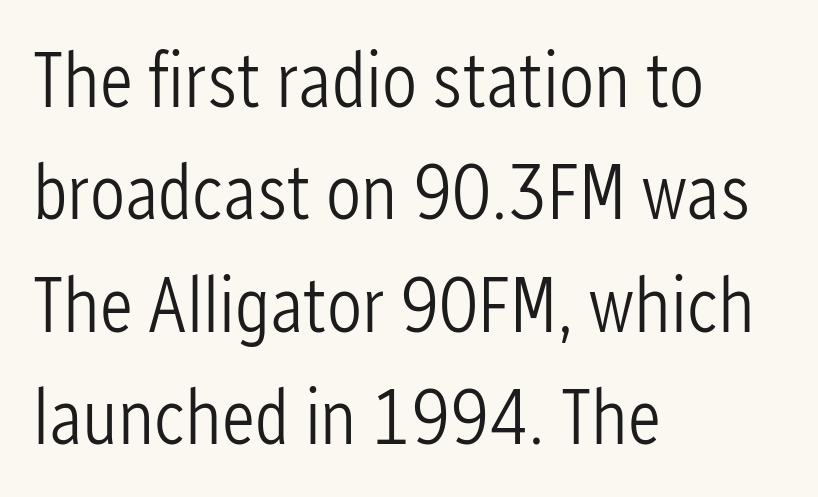
Q: Is the text bold? A: No.
Q: Is the text italic (slanted)? A: No, it is upright.
Q: Is the typeface a serif or a sans-serif typeface? A: Sans-serif.
Q: Is the text underlined? A: No.
Q: How is the paragraph aligned? A: Left-aligned.
Q: Is the spacing between letters normal or unusually wide? A: Normal.
Q: Is the spacing between lines tight, normal or loose? A: Normal.
Q: Width (condensed, normal, or wide)? A: Condensed.
Q: Stroke contrast? A: Low.
Q: x-height? A: Medium.
Q: Monospaced? A: No.
